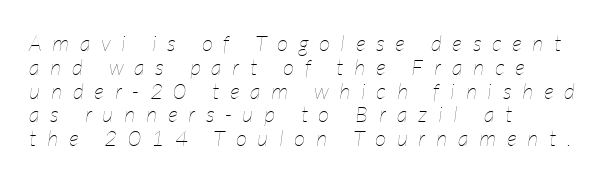
The image shows 22 px text type, italic (leaning right); set left-aligned, tight line spacing (1.08x), unusually wide letter spacing (+0.49 em), not underlined.
